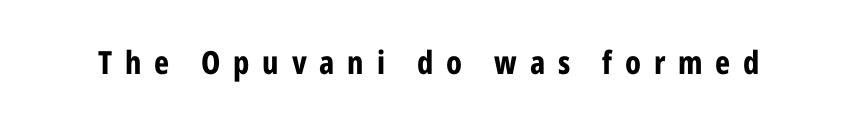
The image shows 32 px bold, condensed sans-serif type, upright; set unusually wide letter spacing (+0.4 em), not underlined; low stroke contrast and a medium x-height.
